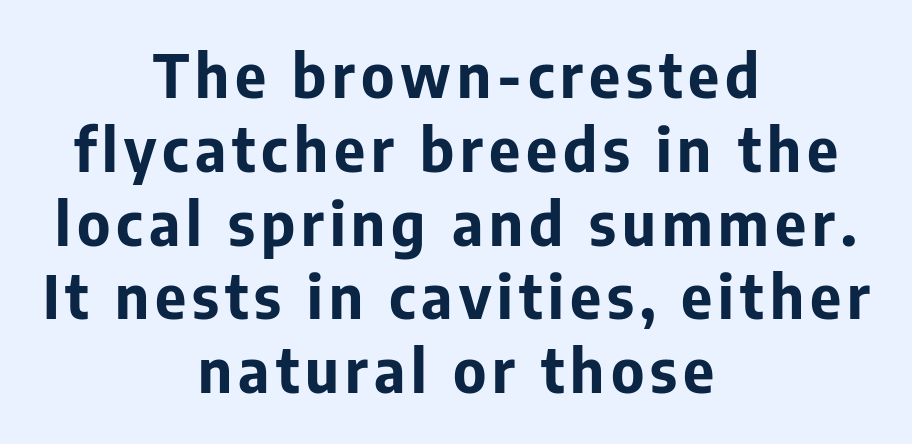
{"serif": "no", "italic": "no", "bold": "yes", "weight": "bold", "width": "normal", "stroke_contrast": "low", "x_height": "medium", "monospaced": "no", "underline": "no", "align": "center", "line_spacing_ratio": 1.23, "glyph_px": 60}
